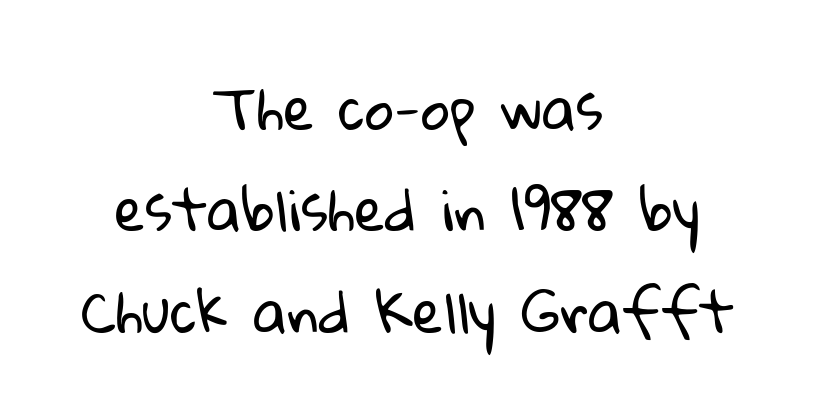
Students, note that the glyphs here touch the page at normal intervals. Unmarked baselines from the first word to the last. These lines are rendered in a variable-pitch font. Line starts and ends both wander, symmetrically.
